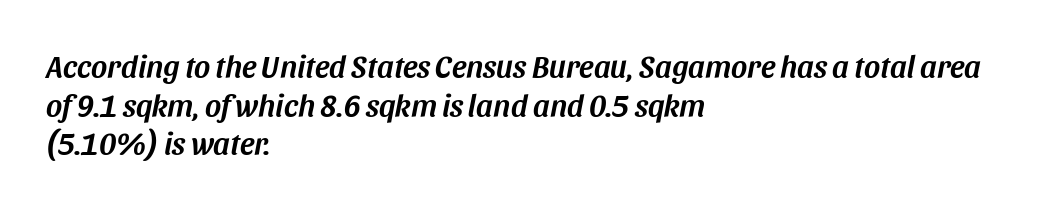
Successive baselines arrive at the customary interval. A typesetter would mark this as italic. A clean baseline with only descenders dipping below it. Looks like regular typesetting: each glyph gets only the width it needs. Where is the straight margin? On the left.
